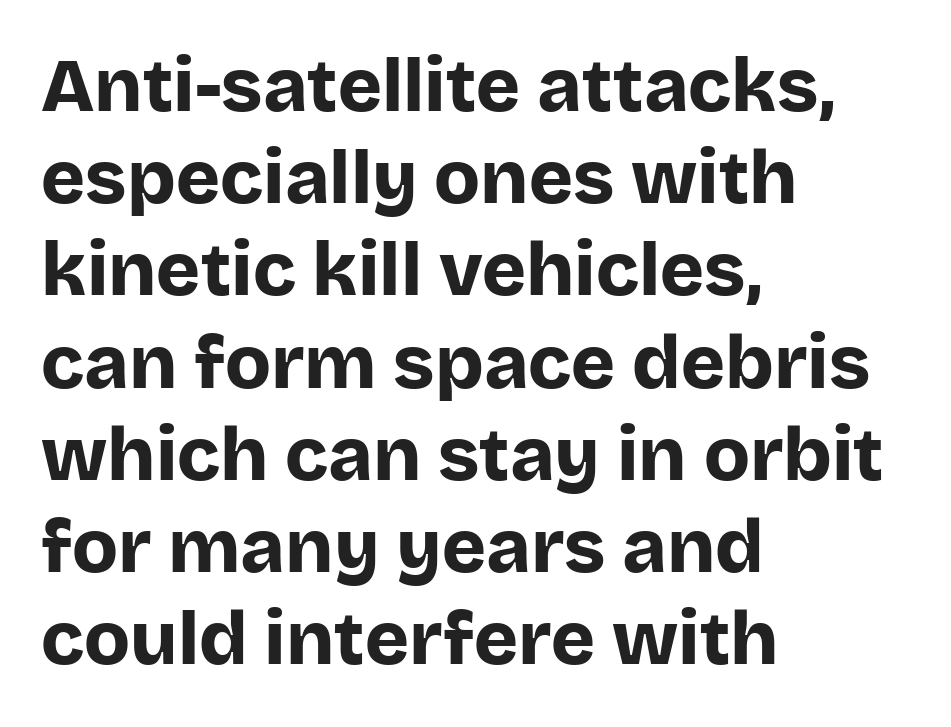
{"serif": "no", "italic": "no", "bold": "yes", "weight": "bold", "width": "normal", "stroke_contrast": "low", "x_height": "large", "monospaced": "no", "underline": "no", "align": "left", "line_spacing_ratio": 1.23, "letter_spacing": "normal", "letter_spacing_em": 0.0, "glyph_px": 75}
